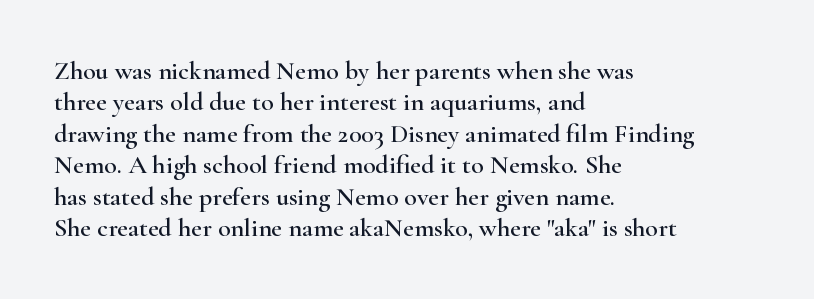
The image shows 26 px text type, upright; set left-aligned, line spacing 1.21x, normal letter spacing, not underlined.
